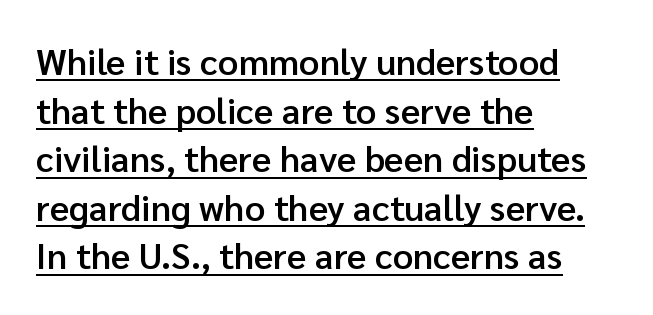
Q: Is the text bold? A: Semi-bold.
Q: Is the text italic (slanted)? A: No, it is upright.
Q: Is the typeface a serif or a sans-serif typeface? A: Sans-serif.
Q: Is the text underlined? A: Yes.
Q: How is the paragraph aligned? A: Left-aligned.
Q: Is the spacing between letters normal or unusually wide? A: Normal.
Q: Is the spacing between lines tight, normal or loose? A: Normal.
Q: Width (condensed, normal, or wide)? A: Normal.
Q: Stroke contrast? A: Low.
Q: x-height? A: Medium.
Q: Monospaced? A: No.
